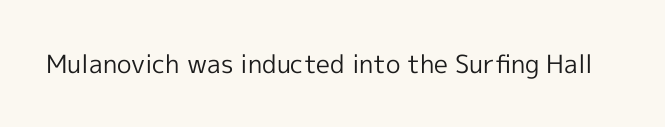
The rendering keeps characters at their native spacing. The font sits on the lighter half of the weight spectrum, regular included. Quick note: underline off. Is there any slant? The stems are plumb.
